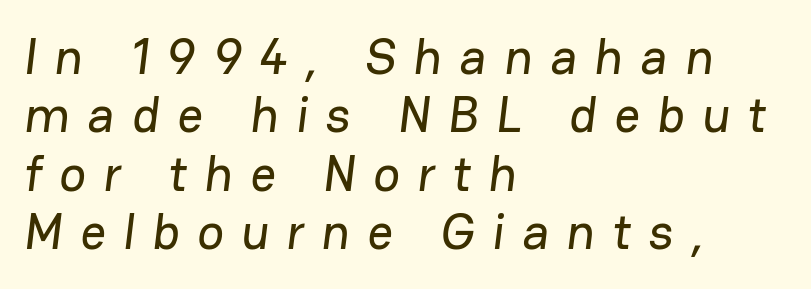
{"serif": "no", "width": "normal", "stroke_contrast": "low", "x_height": "medium", "monospaced": "no", "underline": "no", "align": "left", "line_spacing_ratio": 1.17, "letter_spacing": "wide", "letter_spacing_em": 0.35, "glyph_px": 50}
